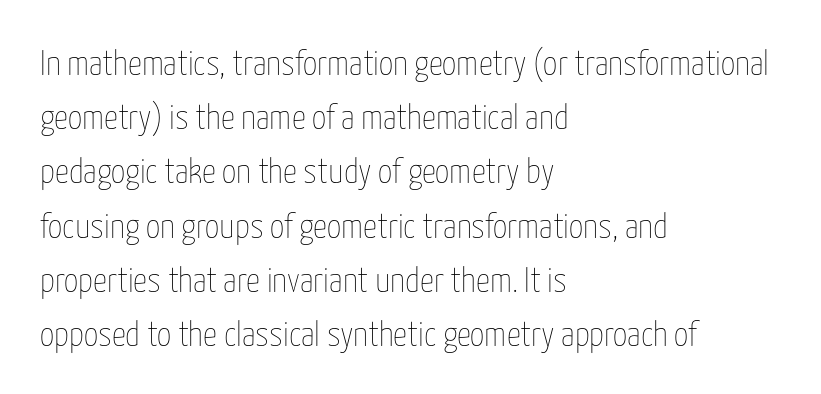
{"italic": "no", "bold": "no", "weight": "thin", "width": "condensed", "stroke_contrast": "low", "x_height": "medium", "monospaced": "no", "underline": "no", "align": "left", "line_spacing": "normal", "line_spacing_ratio": 1.55, "letter_spacing": "normal", "letter_spacing_em": 0.0, "glyph_px": 35}
